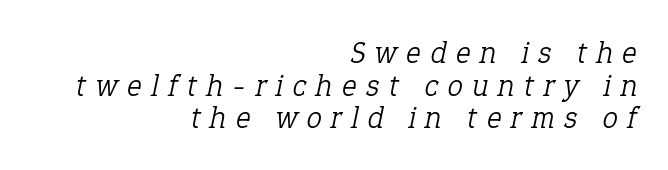
Q: Is the text bold? A: No.
Q: Is the text italic (slanted)? A: Yes, it leans right by about 12 degrees.
Q: Is the typeface a serif or a sans-serif typeface? A: Serif.
Q: Is the text underlined? A: No.
Q: How is the paragraph aligned? A: Right-aligned.
Q: Is the spacing between letters normal or unusually wide? A: Unusually wide.
Q: Is the spacing between lines tight, normal or loose? A: Tight.
Q: Width (condensed, normal, or wide)? A: Normal.
Q: Stroke contrast? A: Low.
Q: x-height? A: Medium.
Q: Monospaced? A: No.
